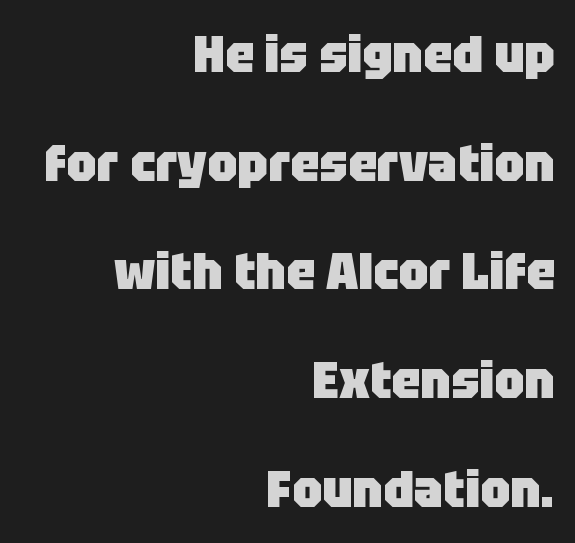
Q: Is the text bold? A: Yes.
Q: Is the text italic (slanted)? A: No, it is upright.
Q: Is the typeface a serif or a sans-serif typeface? A: Sans-serif.
Q: Is the text underlined? A: No.
Q: How is the paragraph aligned? A: Right-aligned.
Q: Is the spacing between letters normal or unusually wide? A: Normal.
Q: Is the spacing between lines tight, normal or loose? A: Loose.
Q: Width (condensed, normal, or wide)? A: Normal.
Q: Stroke contrast? A: Low.
Q: x-height? A: Large.
Q: Monospaced? A: No.
